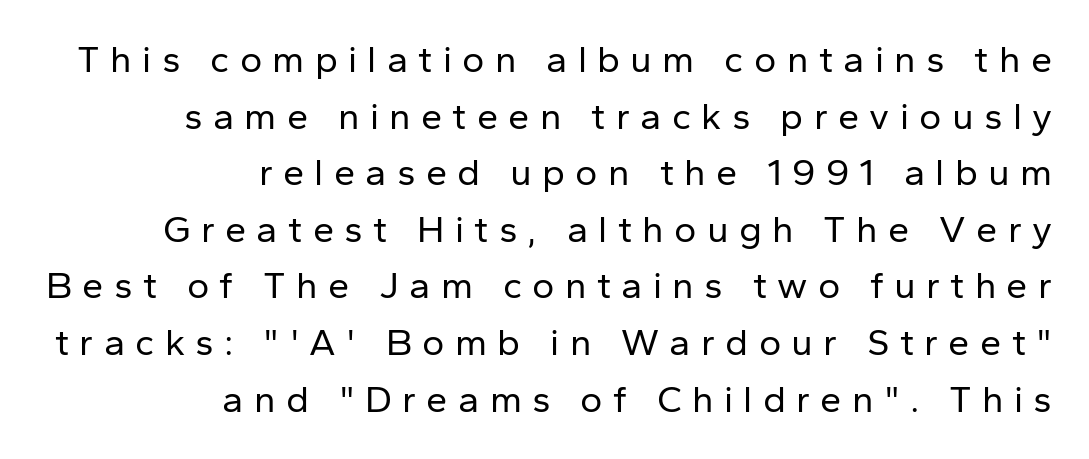
Q: Is the text bold? A: No.
Q: Is the text italic (slanted)? A: No, it is upright.
Q: Is the typeface a serif or a sans-serif typeface? A: Sans-serif.
Q: Is the text underlined? A: No.
Q: How is the paragraph aligned? A: Right-aligned.
Q: Is the spacing between letters normal or unusually wide? A: Unusually wide.
Q: Is the spacing between lines tight, normal or loose? A: Normal.
Q: Width (condensed, normal, or wide)? A: Normal.
Q: Stroke contrast? A: Low.
Q: x-height? A: Medium.
Q: Monospaced? A: No.
